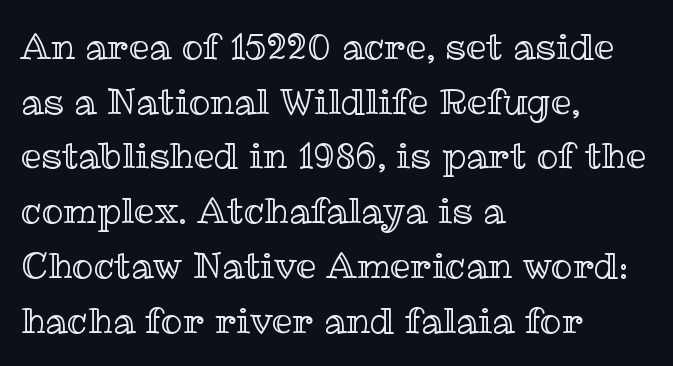
Look at the tracking — it's just the regular setting, nothing added. Interline gaps are of average width in this sample. Check the space under the baseline: it is left empty. Every row of glyphs begins at an identical x-position on the left. The passage shown is typed in a proportional face where columns would drift. A typesetter would mark this as roman, not italic.
